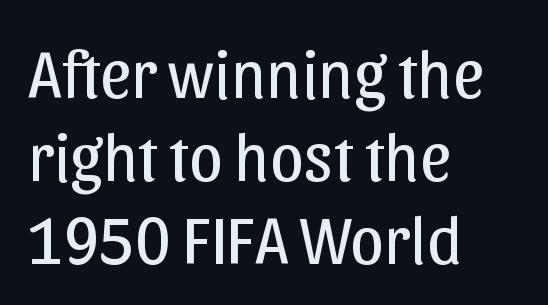
The image shows 68 px regular-weight sans-serif type, upright; set left-aligned, line spacing 1.22x, normal letter spacing, not underlined; low stroke contrast and a medium x-height.
